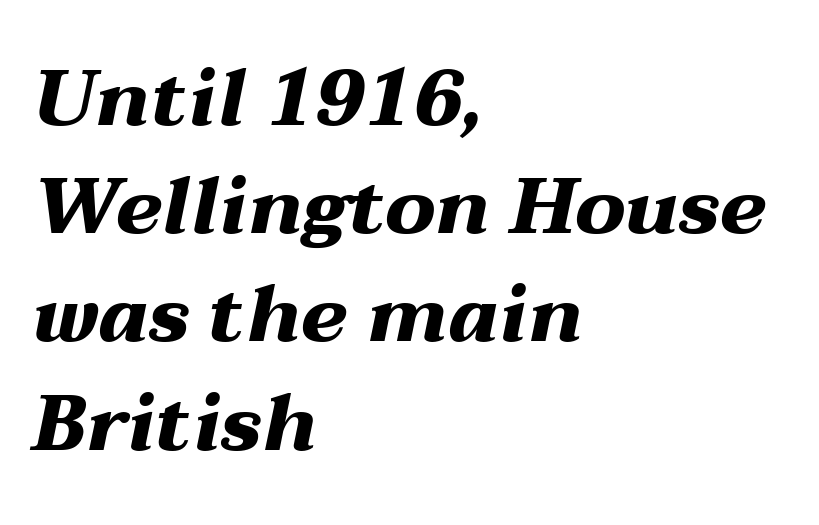
What weight is shown? A full bold with thick strokes. Yep, that's italic — everything's leaning. Reading down the column, the eye jumps a familiar distance to each next line. Left-aligned paragraph, ragged on the right. Honestly, the letter spacing is just normal — you wouldn't notice it. Proportional: the letters do not fall into vertical columns.
